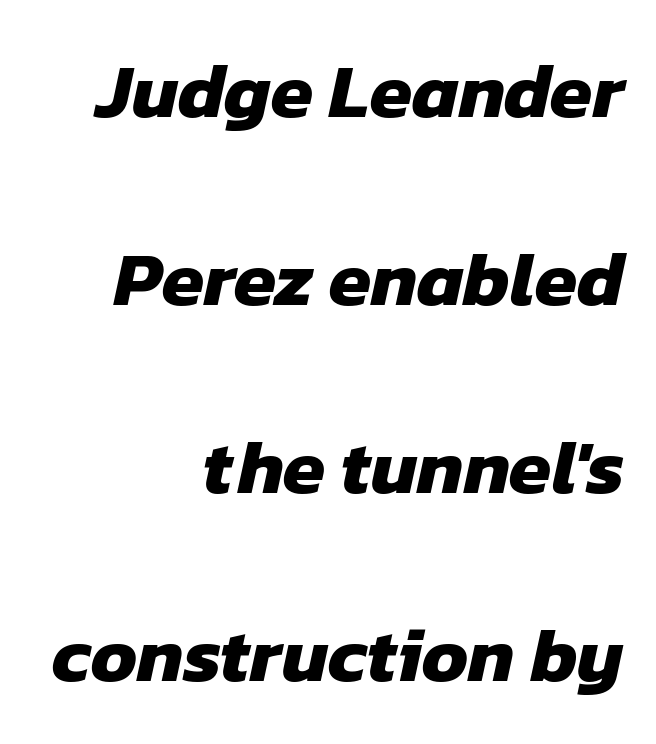
A full-strength bold gives these letters their thick strokes. The gaps between neighbouring characters are ordinary and unremarkable. This sample has the flowing, uneven cadence of proportional lettering. The space directly below the letters is spotless. Typographically, this falls in the sans-serif category. Widely set lines give the paragraph a tall, airy silhouette.
